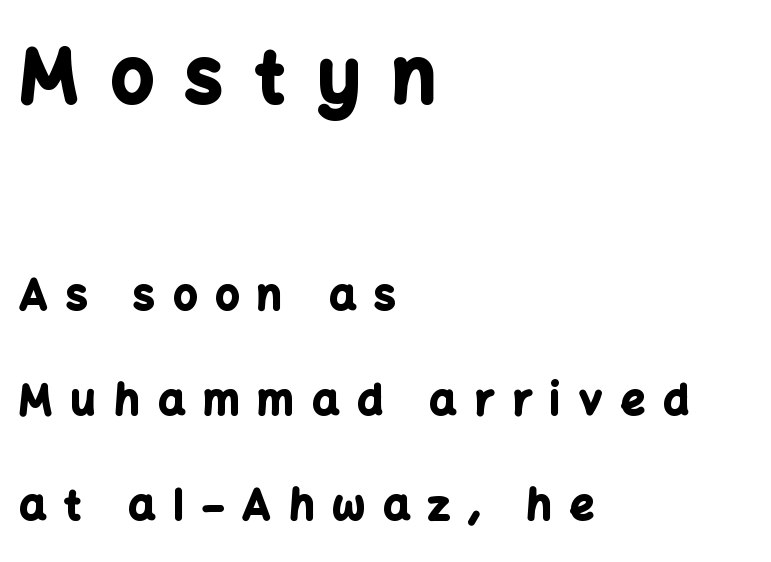
Q: Is the text bold? A: Yes.
Q: Is the text italic (slanted)? A: No, it is upright.
Q: Is the typeface a serif or a sans-serif typeface? A: Sans-serif.
Q: Is the text underlined? A: No.
Q: How is the paragraph aligned? A: Left-aligned.
Q: Is the spacing between letters normal or unusually wide? A: Unusually wide.
Q: Is the spacing between lines tight, normal or loose? A: Loose.
Q: Which block of text is set in a larger size, the first (top) or the second (bottom)? A: The first (top) one.
Q: Width (condensed, normal, or wide)? A: Normal.
Q: Stroke contrast? A: Low.
Q: x-height? A: Medium.
Q: Monospaced? A: No.
